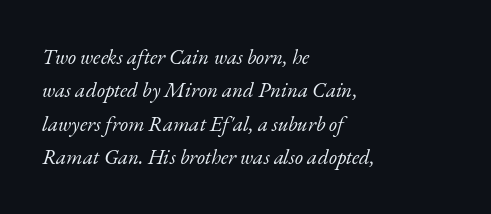
Notice how descenders clear the ascenders below comfortably — that's standard leading. You could call the tracking neutral — neither tight nor loose. The text carries the slant typical of an italic or oblique font. Unmarked baselines from the first word to the last.
